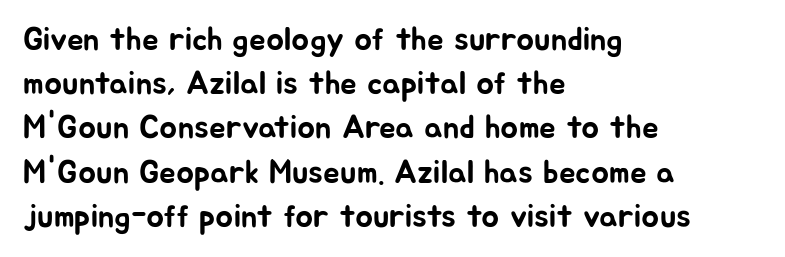
The image shows 33 px sans-serif type, upright; set left-aligned, normal line spacing (1.34x), normal letter spacing, not underlined; low stroke contrast and a medium x-height.
